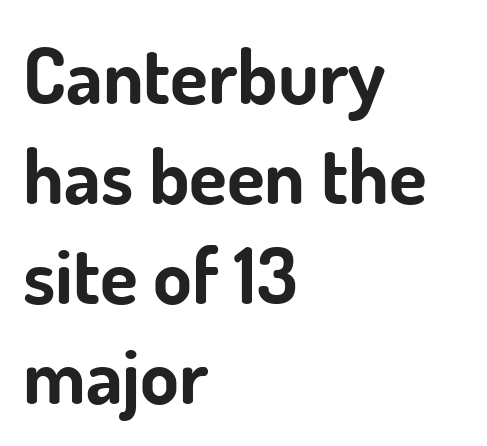
{"serif": "no", "italic": "no", "bold": "yes", "weight": "bold", "width": "normal", "stroke_contrast": "low", "x_height": "small", "monospaced": "no", "underline": "no", "align": "left", "line_spacing": "normal", "line_spacing_ratio": 1.28, "letter_spacing": "normal", "letter_spacing_em": 0.0, "glyph_px": 78}
